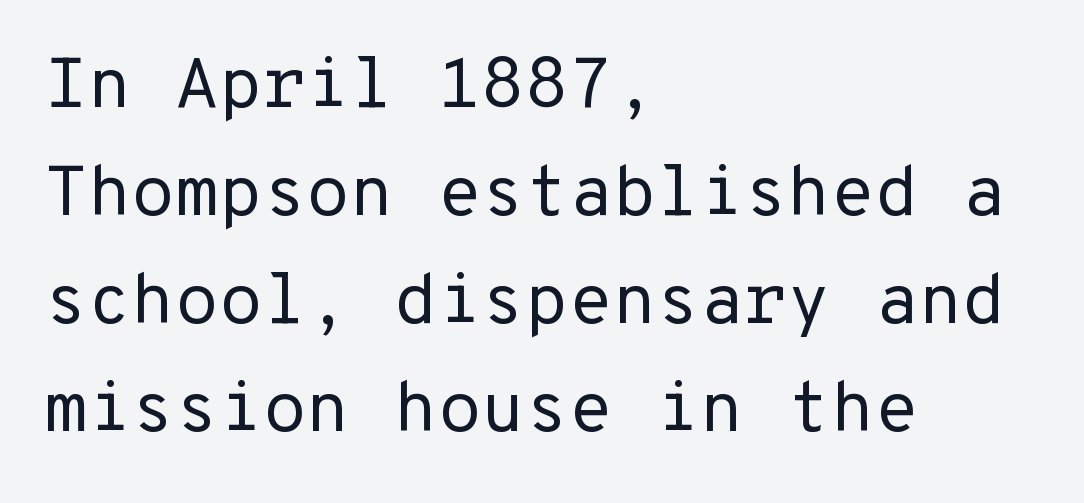
{"serif": "no", "italic": "no", "bold": "no", "weight": "regular", "width": "normal", "stroke_contrast": "low", "x_height": "medium", "underline": "no", "align": "left", "line_spacing": "normal", "line_spacing_ratio": 1.52, "letter_spacing": "normal", "letter_spacing_em": 0.0, "glyph_px": 71}
